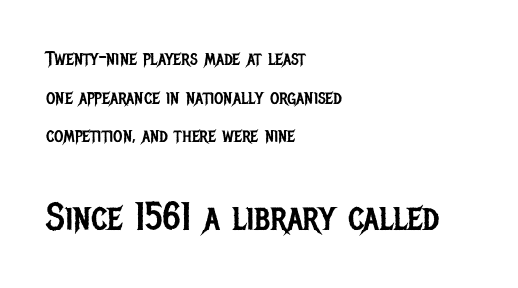
{"serif": "no", "italic": "no", "bold": "no", "weight": "regular", "width": "condensed", "stroke_contrast": "low", "x_height": "large", "monospaced": "no", "underline": "no", "align": "left", "line_spacing": "loose", "line_spacing_ratio": 1.93, "letter_spacing": "normal", "letter_spacing_em": 0.0, "larger_block": "second", "size_ratio": 1.95, "glyph_px": 39}
